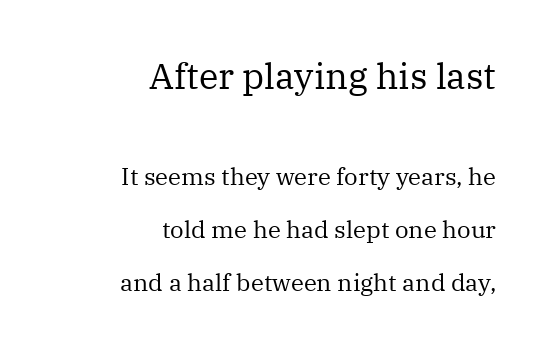
{"serif": "yes", "italic": "no", "bold": "no", "weight": "regular", "width": "normal", "stroke_contrast": "medium", "x_height": "medium", "monospaced": "no", "underline": "no", "align": "right", "line_spacing": "loose", "line_spacing_ratio": 2.2, "letter_spacing": "normal", "letter_spacing_em": 0.0, "larger_block": "first", "size_ratio": 1.5, "glyph_px": 36}
